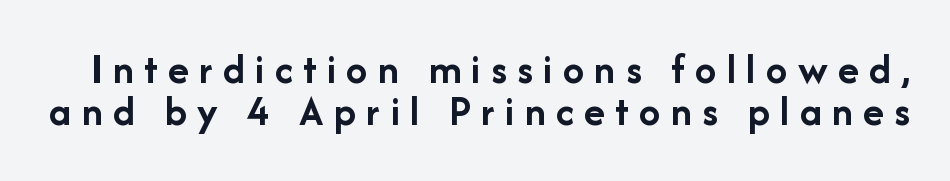
Q: Is the text bold? A: Yes.
Q: Is the text italic (slanted)? A: No, it is upright.
Q: Is the typeface a serif or a sans-serif typeface? A: Sans-serif.
Q: Is the text underlined? A: No.
Q: Is the spacing between letters normal or unusually wide? A: Unusually wide.
Q: Is the spacing between lines tight, normal or loose? A: Tight.
Q: Width (condensed, normal, or wide)? A: Normal.
Q: Stroke contrast? A: Low.
Q: x-height? A: Medium.
Q: Monospaced? A: No.
